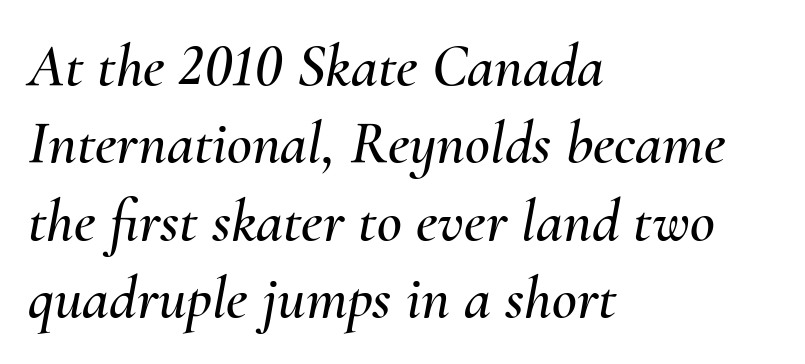
The image shows 61 px text type, italic (leaning right); set left-aligned, normal line spacing (1.27x), normal letter spacing, not underlined; medium stroke contrast and a small x-height.
